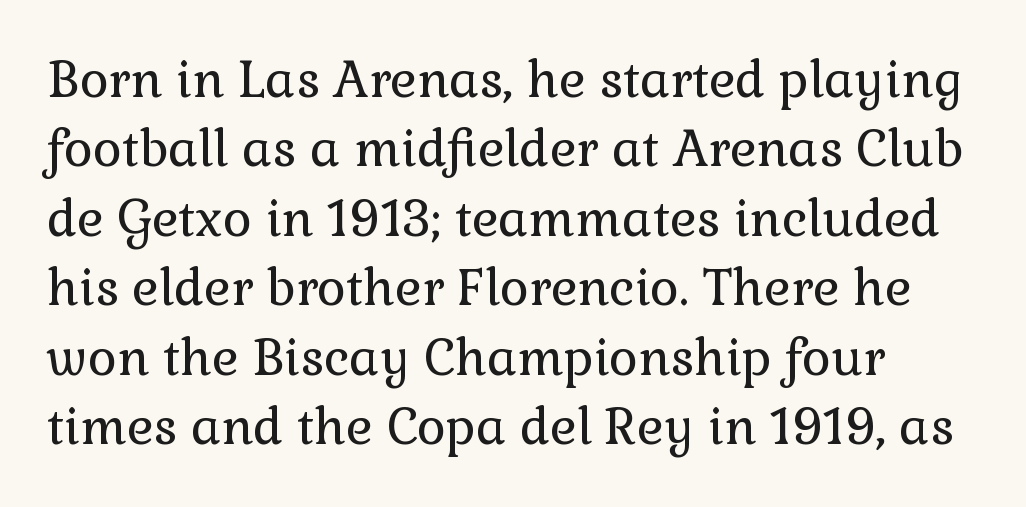
The compositor pushed each line to the left boundary. A normal amount of white space separates one row of letters from the next. This sample has the flowing, uneven cadence of proportional lettering. Just letters on the line, the space beneath them empty. The cut favours lightness, reaching ordinary text weight at its darkest. Does the lettering tilt? It doesn't — this is upright.
